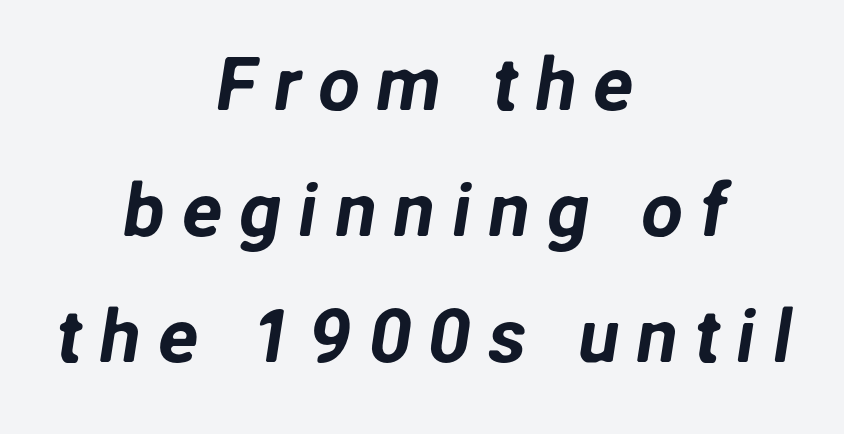
The image shows 75 px sans-serif type; set centered, normal line spacing (1.68x), unusually wide letter spacing (+0.22 em), not underlined; low stroke contrast and a medium x-height.
